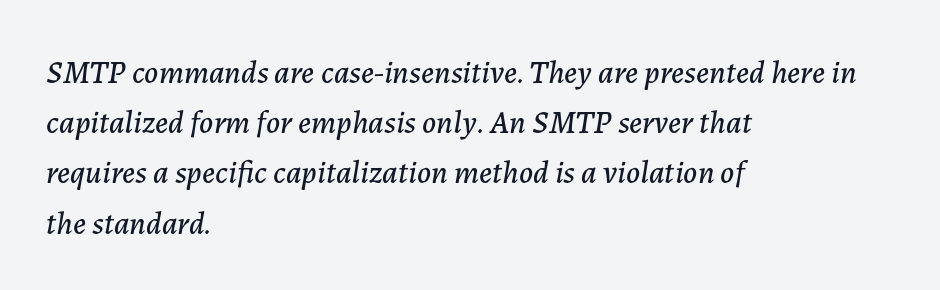
{"italic": "yes", "lean": "right", "slant_degrees": 7, "width": "normal", "stroke_contrast": "low", "x_height": "medium", "monospaced": "no", "underline": "no", "align": "left", "line_spacing": "normal", "line_spacing_ratio": 1.57, "letter_spacing": "normal", "letter_spacing_em": 0.0, "glyph_px": 32}
